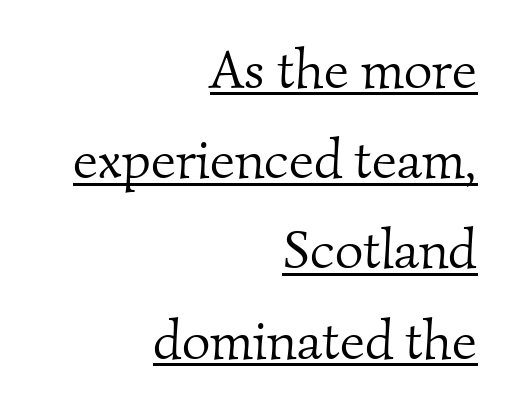
{"serif": "yes", "bold": "no", "weight": "light", "width": "normal", "stroke_contrast": "medium", "x_height": "small", "monospaced": "no", "underline": "yes", "align": "right", "line_spacing": "normal", "line_spacing_ratio": 1.64, "letter_spacing": "normal", "letter_spacing_em": 0.0, "glyph_px": 55}
